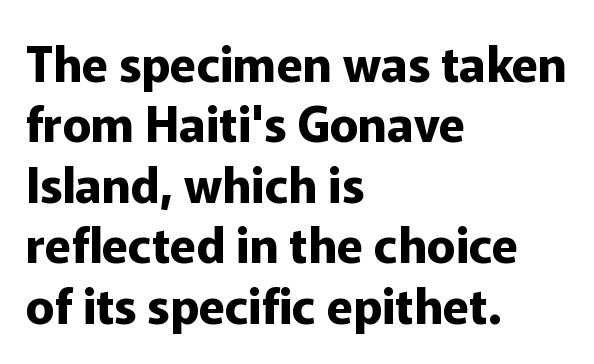
Q: Is the text bold? A: Yes.
Q: Is the text italic (slanted)? A: No, it is upright.
Q: Is the typeface a serif or a sans-serif typeface? A: Sans-serif.
Q: Is the text underlined? A: No.
Q: How is the paragraph aligned? A: Left-aligned.
Q: Is the spacing between letters normal or unusually wide? A: Normal.
Q: Is the spacing between lines tight, normal or loose? A: Normal.
Q: Width (condensed, normal, or wide)? A: Normal.
Q: Stroke contrast? A: Low.
Q: x-height? A: Medium.
Q: Monospaced? A: No.
